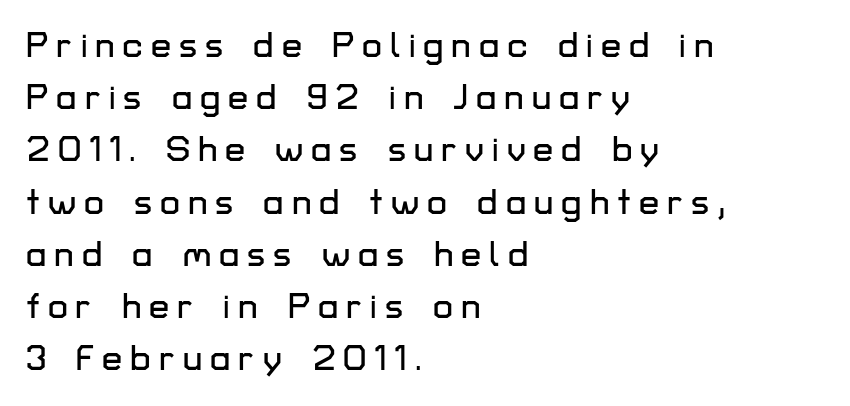
The vertical gap from one line to the next is medium. This sample is left-justified, so line endings fall wherever the words run out. Nope, not italic — everything's standing straight. Grotesque or geometric, the face here clearly has no serifs. The passage shown is not underscored anywhere. The face used here is proportionally spaced, like ordinary book or web type.
